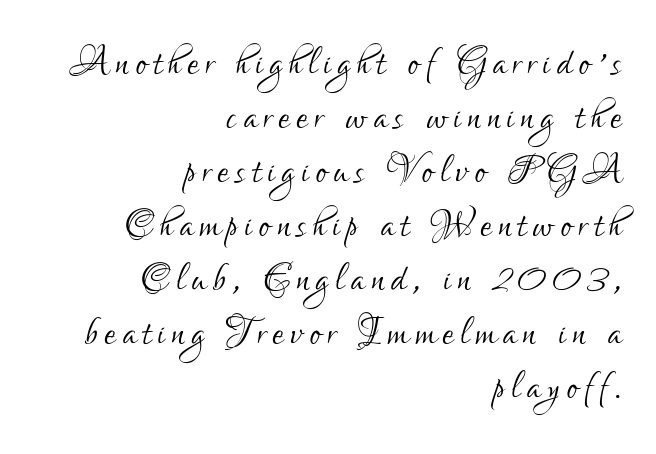
Q: Is the text bold? A: No.
Q: Is the text italic (slanted)? A: Yes.
Q: Is the typeface a serif or a sans-serif typeface? A: Sans-serif.
Q: Is the text underlined? A: No.
Q: How is the paragraph aligned? A: Right-aligned.
Q: Is the spacing between lines tight, normal or loose? A: Tight.
Q: Width (condensed, normal, or wide)? A: Condensed.
Q: Stroke contrast? A: Low.
Q: x-height? A: Small.
Q: Monospaced? A: No.
